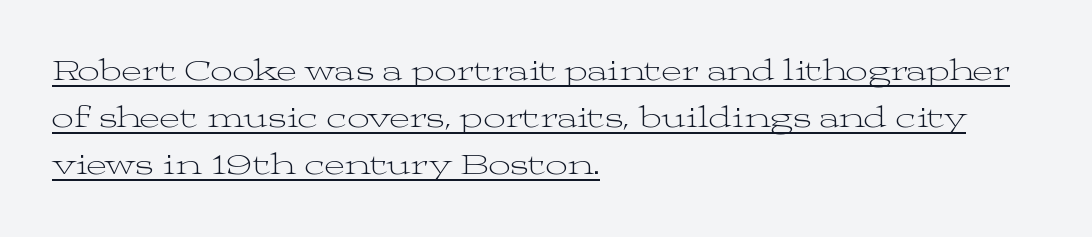
Q: Is the text bold? A: No.
Q: Is the text italic (slanted)? A: No, it is upright.
Q: Is the typeface a serif or a sans-serif typeface? A: Serif.
Q: Is the text underlined? A: Yes.
Q: How is the paragraph aligned? A: Left-aligned.
Q: Is the spacing between letters normal or unusually wide? A: Normal.
Q: Is the spacing between lines tight, normal or loose? A: Normal.
Q: Width (condensed, normal, or wide)? A: Wide.
Q: Stroke contrast? A: Medium.
Q: x-height? A: Medium.
Q: Monospaced? A: No.
